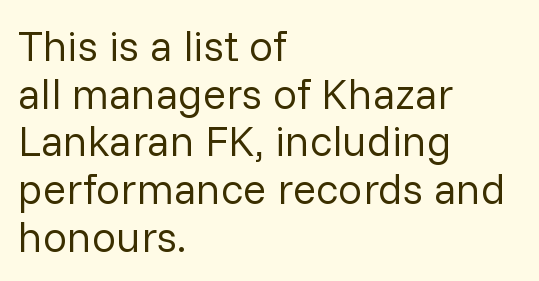
{"serif": "no", "italic": "no", "bold": "no", "weight": "regular", "width": "normal", "stroke_contrast": "low", "x_height": "medium", "monospaced": "no", "underline": "no", "align": "left", "line_spacing": "tight", "line_spacing_ratio": 1.11, "letter_spacing": "normal", "letter_spacing_em": 0.0, "glyph_px": 43}
